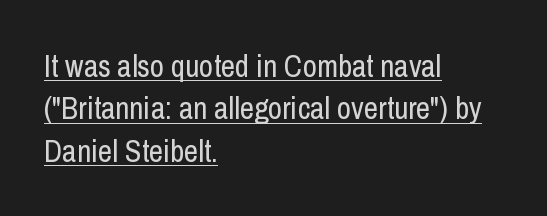
{"serif": "no", "italic": "no", "bold": "no", "weight": "regular", "width": "condensed", "stroke_contrast": "low", "x_height": "medium", "monospaced": "no", "underline": "yes", "align": "left", "line_spacing": "normal", "line_spacing_ratio": 1.37, "letter_spacing": "normal", "letter_spacing_em": 0.0, "glyph_px": 31}
